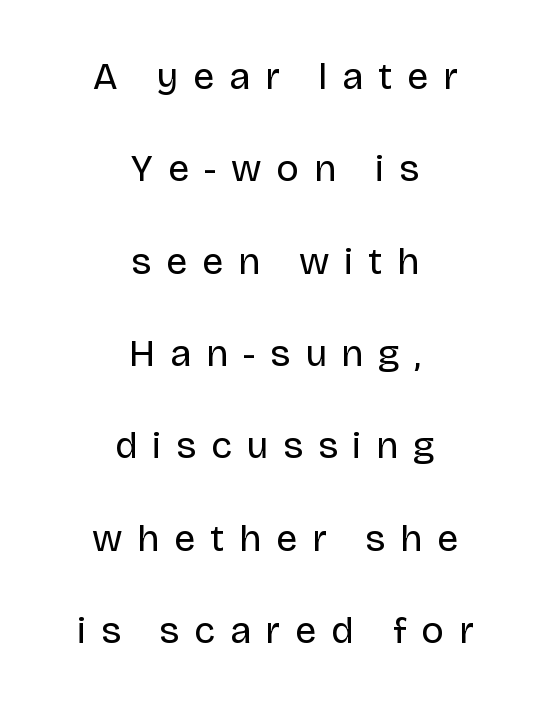
The image shows 38 px regular-weight sans-serif type, upright; set centered, loose line spacing (2.43x), unusually wide letter spacing (+0.39 em), not underlined; low stroke contrast and a large x-height.
